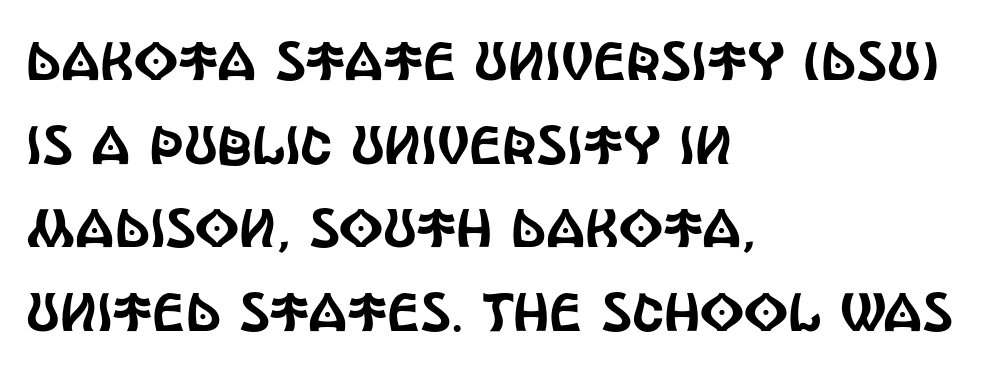
The image shows 54 px condensed sans-serif type, upright; set left-aligned, normal line spacing (1.55x), normal letter spacing, not underlined; a large x-height.
